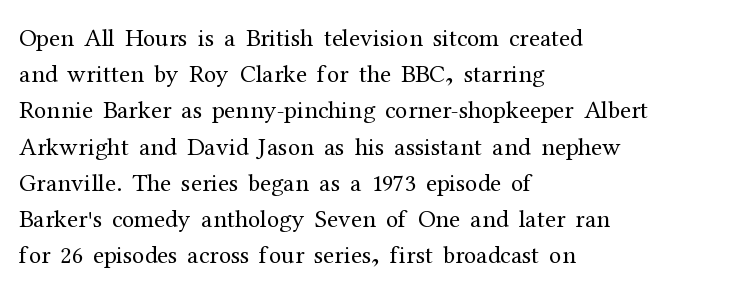
Q: Is the text bold? A: No.
Q: Is the text italic (slanted)? A: No, it is upright.
Q: Is the text underlined? A: No.
Q: How is the paragraph aligned? A: Left-aligned.
Q: Is the spacing between letters normal or unusually wide? A: Normal.
Q: Is the spacing between lines tight, normal or loose? A: Normal.
